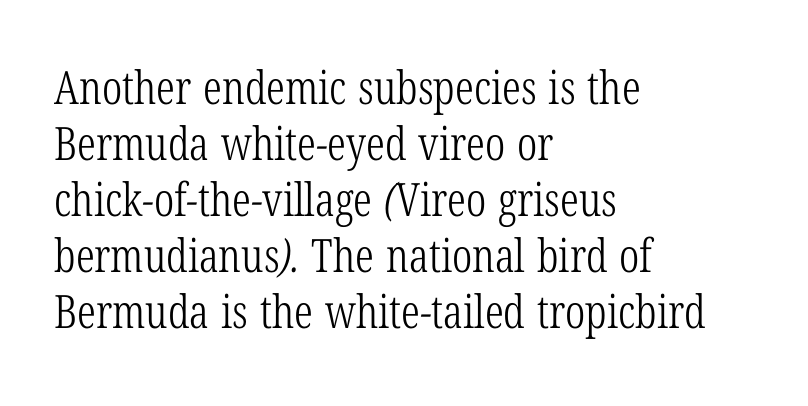
{"serif": "yes", "bold": "no", "weight": "light", "width": "condensed", "stroke_contrast": "low", "x_height": "medium", "monospaced": "no", "underline": "no", "align": "left", "line_spacing_ratio": 1.22, "letter_spacing": "normal", "letter_spacing_em": 0.0, "glyph_px": 46}
